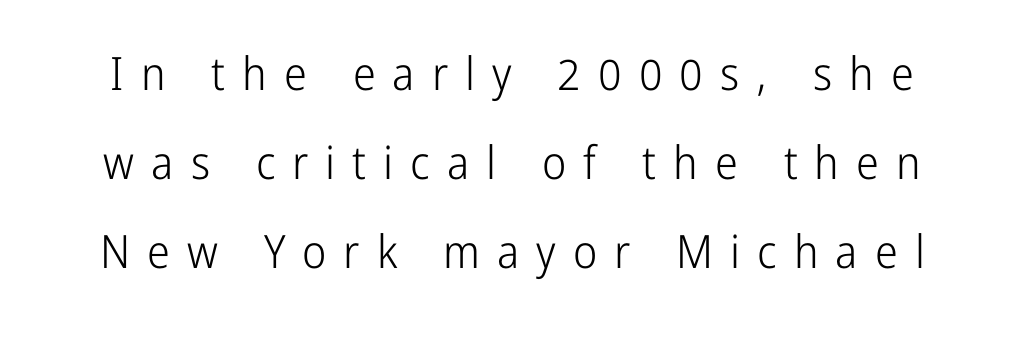
Honestly, the letter spacing is so wide it's the main thing you notice. Every character sits straight up, as roman type does. The face used here is proportionally spaced, like ordinary book or web type. Stroke thickness stays within the range of a standard reading face or lighter.
